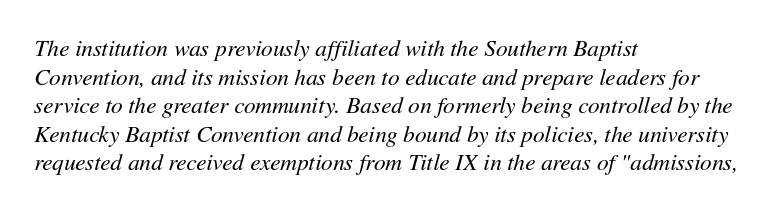
The image shows 23 px text type, italic (leaning right); set left-aligned, line spacing 1.24x, normal letter spacing, not underlined.
